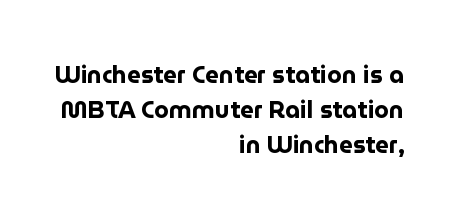
{"italic": "no", "bold": "yes", "underline": "no", "align": "right", "line_spacing": "normal", "line_spacing_ratio": 1.45, "letter_spacing": "normal", "letter_spacing_em": 0.0, "glyph_px": 24}
